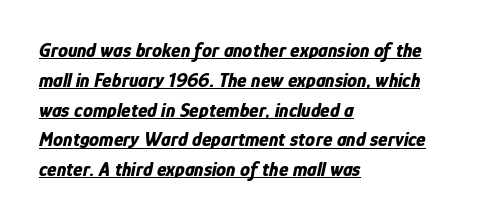
Has an underline been added? It has. Students, observe: this is what conventionally led text looks like. Every row of glyphs begins at an identical x-position on the left. Thick stems and heavy bowls — unmistakably bold. Honestly, the letter spacing is just normal — you wouldn't notice it. The lettering tilts uniformly, giving the passage an italic look.
